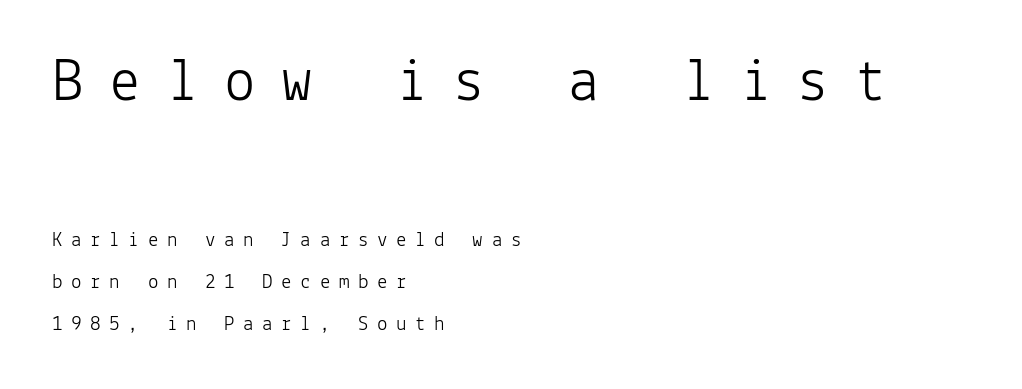
{"serif": "no", "italic": "no", "bold": "no", "weight": "light", "width": "normal", "stroke_contrast": "low", "x_height": "medium", "monospaced": "yes", "underline": "no", "align": "left", "line_spacing": "loose", "line_spacing_ratio": 2.02, "letter_spacing": "wide", "letter_spacing_em": 0.41, "larger_block": "first", "size_ratio": 3.0, "glyph_px": 63}
